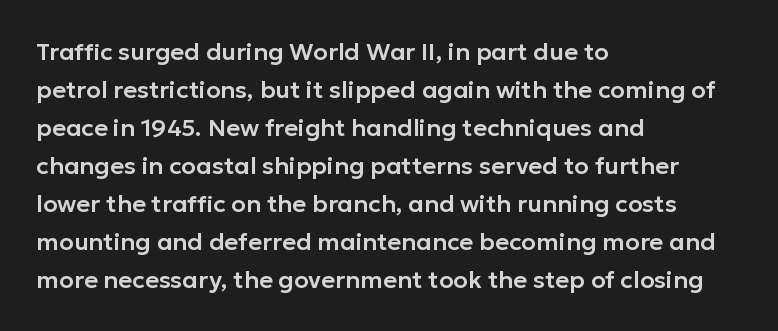
Q: Is the text italic (slanted)? A: No, it is upright.
Q: Is the text underlined? A: No.
Q: How is the paragraph aligned? A: Left-aligned.
Q: Is the spacing between letters normal or unusually wide? A: Normal.
Q: Is the spacing between lines tight, normal or loose? A: Normal.
